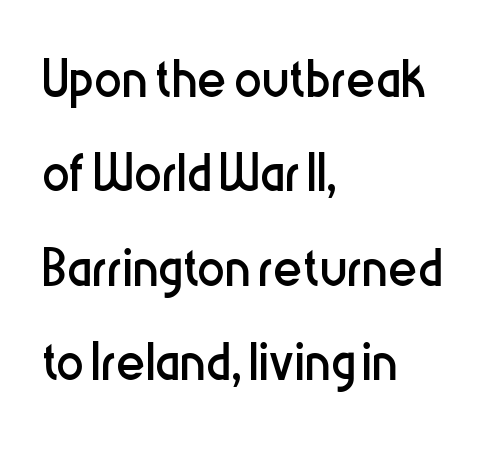
{"serif": "no", "italic": "no", "bold": "no", "weight": "regular", "width": "condensed", "stroke_contrast": "low", "x_height": "medium", "monospaced": "no", "underline": "no", "align": "left", "line_spacing": "normal", "line_spacing_ratio": 1.35, "letter_spacing": "normal", "letter_spacing_em": 0.0, "glyph_px": 70}
